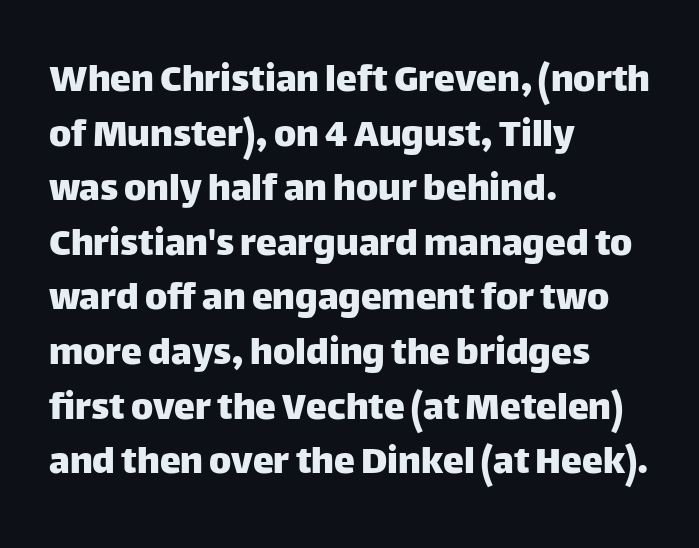
Regarding leading, the lines here are spaced in the standard way. These lines are rendered in a variable-pitch font. Teacher's note: observe the even left margin — that is flush-left alignment. Anything drawn beneath the words? Only blank space. Tracking value appears to be zero — textbook default spacing.
